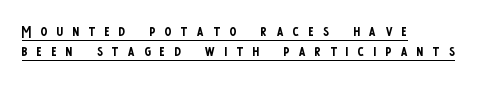
{"italic": "no", "bold": "no", "underline": "yes", "align": "left", "line_spacing": "tight", "line_spacing_ratio": 0.95, "letter_spacing": "wide", "letter_spacing_em": 0.44, "glyph_px": 21}
